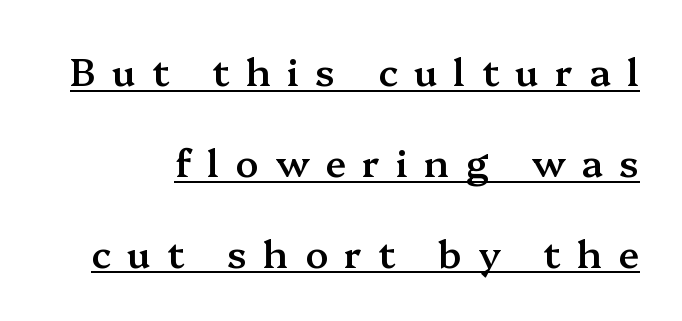
{"serif": "yes", "italic": "no", "bold": "semi", "weight": "semibold", "width": "normal", "stroke_contrast": "medium", "x_height": "medium", "monospaced": "no", "underline": "yes", "line_spacing": "loose", "line_spacing_ratio": 2.39, "letter_spacing": "wide", "letter_spacing_em": 0.43, "glyph_px": 38}
